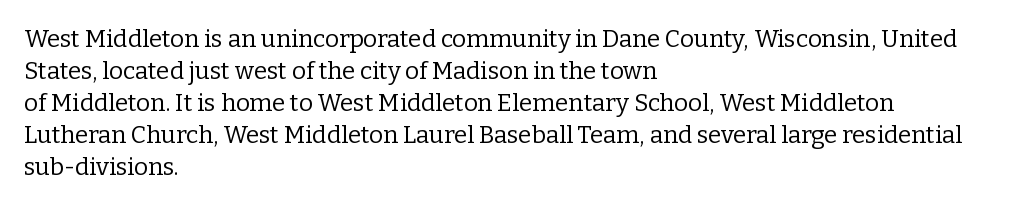
The image shows 24 px text type, upright; set left-aligned, normal line spacing (1.33x), normal letter spacing, not underlined.
